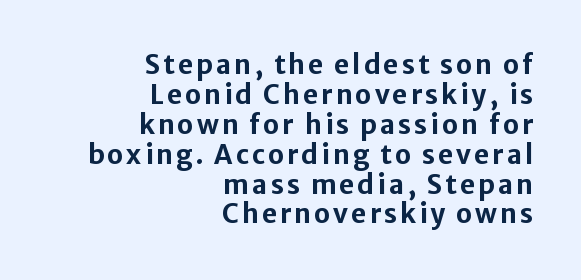
Stroke thickness is high; the sample reads as a true bold. Posture: straight, roman, zero tilt. A typesetter would call this leading minimal, almost set solid. Just letters on the line, the space beneath them empty. The rag falls on the left side of this text block.
